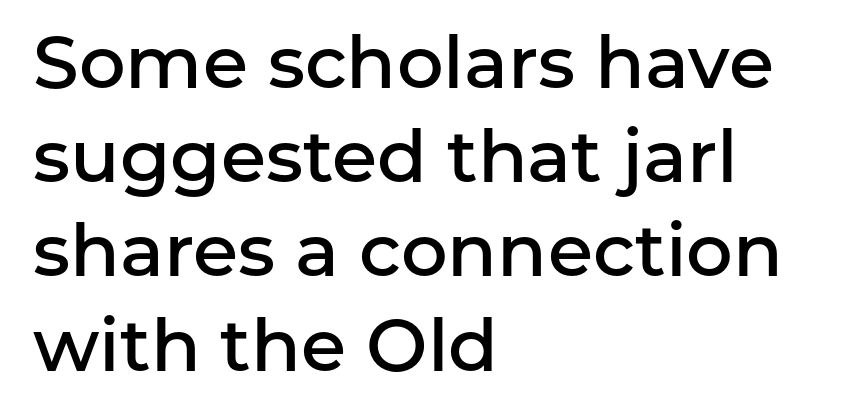
Caption: standard tracking, unaltered. Semibold letterforms, between regular and bold. Designer's note — italics off, roman on. This sample has the flowing, uneven cadence of proportional lettering. Descender tails drop into unmarked territory. The paragraph shown leans on its left margin.
